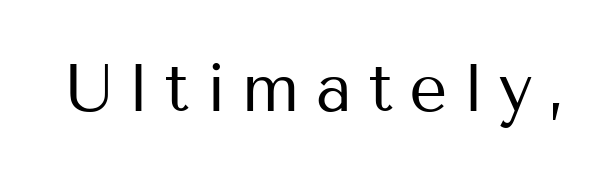
The lettering stays uniformly vertical, giving the passage a roman look. Type without underlining. Do the characters align in a grid? No, the font is proportional. The typeface chosen for these lines omits serifs. Letter spacing: wide. Weight: not bold — regular or lighter.
